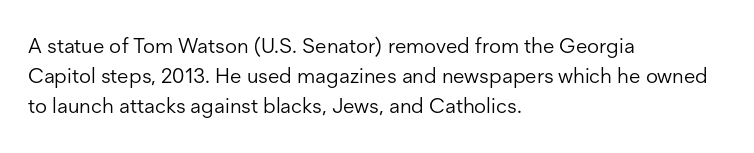
The image shows 21 px text type, upright; set left-aligned, normal line spacing (1.42x), normal letter spacing, not underlined.
